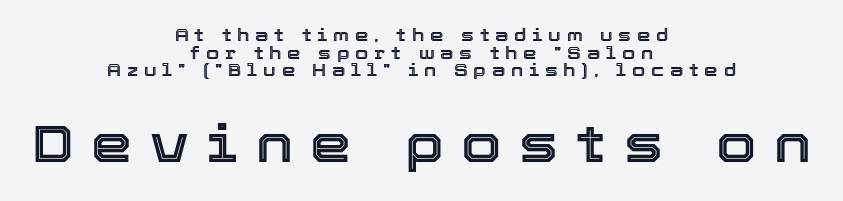
{"italic": "no", "width": "normal", "x_height": "medium", "monospaced": "no", "underline": "no", "align": "center", "line_spacing": "tight", "line_spacing_ratio": 1.04, "letter_spacing": "wide", "letter_spacing_em": 0.34, "larger_block": "second", "size_ratio": 3.06, "glyph_px": 52}
